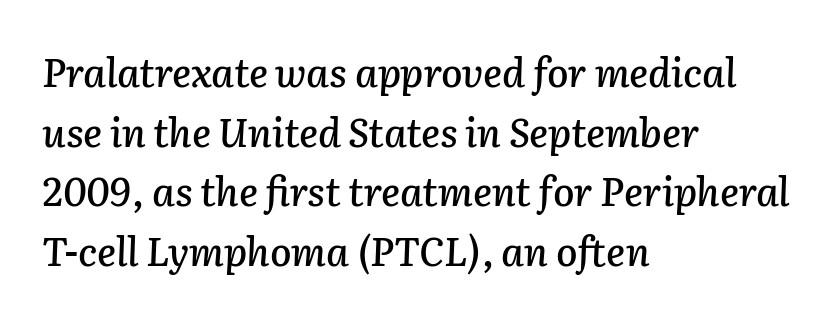
{"italic": "yes", "lean": "right", "slant_degrees": 2, "width": "normal", "stroke_contrast": "low", "x_height": "medium", "monospaced": "no", "underline": "no", "align": "left", "line_spacing": "normal", "line_spacing_ratio": 1.53, "letter_spacing": "normal", "letter_spacing_em": 0.0, "glyph_px": 39}
